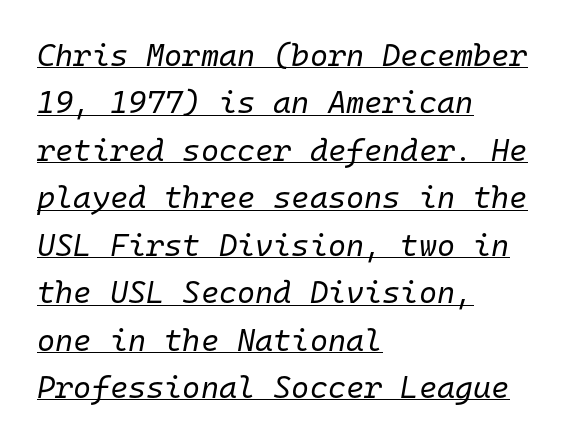
{"italic": "yes", "lean": "right", "slant_degrees": 10, "bold": "no", "weight": "regular", "width": "normal", "stroke_contrast": "low", "x_height": "medium", "monospaced": "yes", "underline": "yes", "align": "left", "line_spacing": "normal", "line_spacing_ratio": 1.53, "letter_spacing": "normal", "letter_spacing_em": 0.0, "glyph_px": 31}
